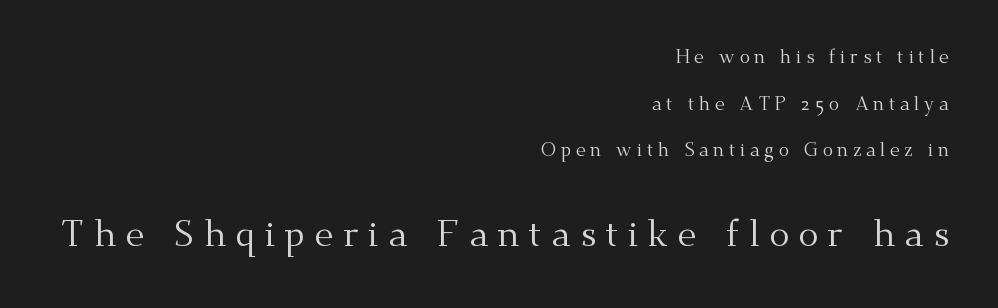
The image shows 38 px regular-weight serif type, upright; set right-aligned, loose line spacing (2.45x), unusually wide letter spacing (+0.24 em), not underlined; the second (bottom) block is 2.0x larger; medium stroke contrast and a small x-height.
